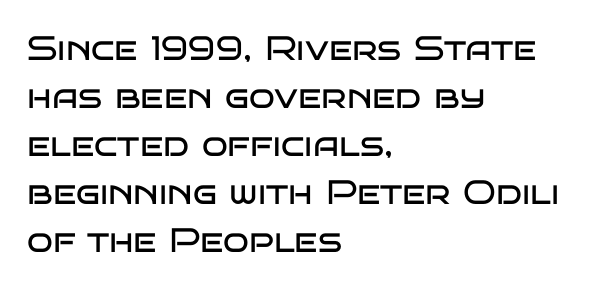
The image shows 34 px regular-weight, wide sans-serif type, upright; set left-aligned, normal line spacing (1.41x), normal letter spacing, not underlined; low stroke contrast and a large x-height.
